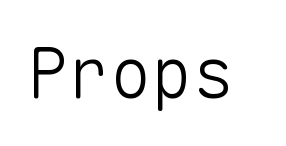
Q: Is the text bold? A: No.
Q: Is the text italic (slanted)? A: No, it is upright.
Q: Is the typeface a serif or a sans-serif typeface? A: Sans-serif.
Q: Is the text underlined? A: No.
Q: Is the spacing between letters normal or unusually wide? A: Normal.
Q: Width (condensed, normal, or wide)? A: Normal.
Q: Stroke contrast? A: Low.
Q: x-height? A: Medium.
Q: Monospaced? A: Yes.
